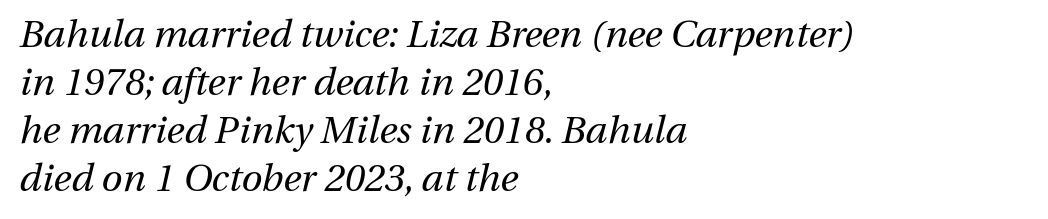
The image shows 38 px regular-weight type, italic (leaning right); set left-aligned, normal line spacing (1.26x), normal letter spacing, not underlined; medium stroke contrast and a medium x-height.
